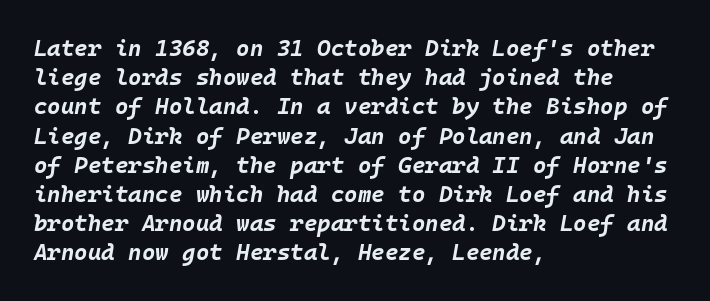
Q: Is the text bold? A: Yes.
Q: Is the text italic (slanted)? A: Yes, it leans right by about 10 degrees.
Q: Is the text underlined? A: No.
Q: How is the paragraph aligned? A: Left-aligned.
Q: Is the spacing between letters normal or unusually wide? A: Normal.
Q: Is the spacing between lines tight, normal or loose? A: Normal.
